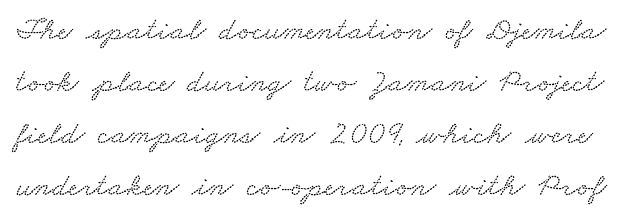
{"serif": "yes", "width": "wide", "stroke_contrast": "medium", "x_height": "small", "monospaced": "no", "underline": "no", "line_spacing": "normal", "line_spacing_ratio": 1.58, "letter_spacing": "normal", "letter_spacing_em": 0.0, "glyph_px": 33}
